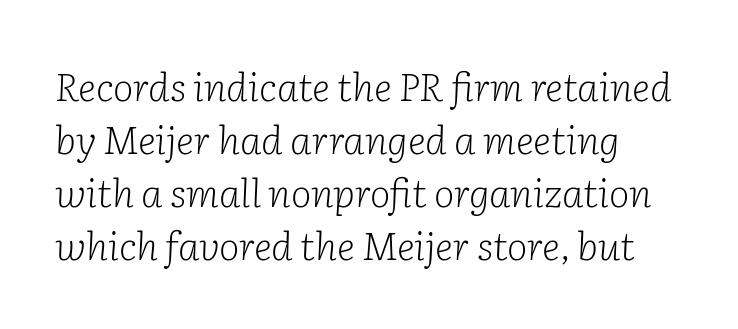
The image shows 39 px light serif type, italic (leaning right); set normal line spacing (1.36x), normal letter spacing, not underlined; low stroke contrast and a medium x-height.
